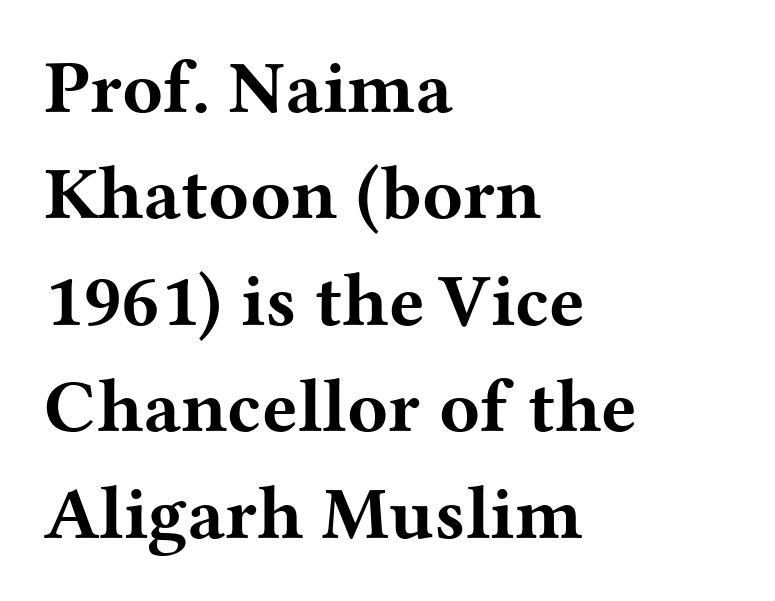
The image shows 75 px bold, wide serif type, upright; set left-aligned, normal line spacing (1.42x), normal letter spacing, not underlined; medium stroke contrast and a medium x-height.
